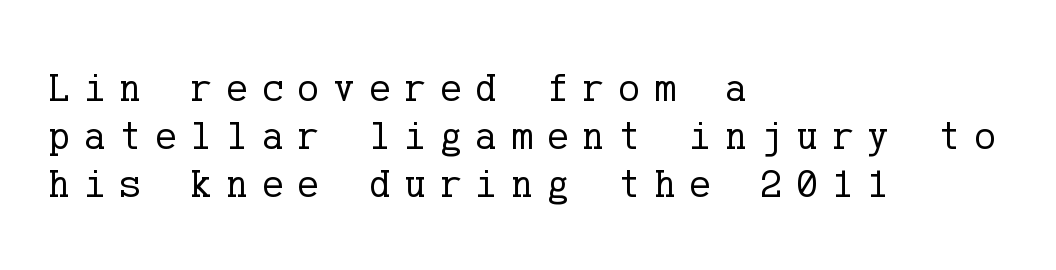
{"serif": "yes", "italic": "no", "bold": "no", "weight": "regular", "width": "normal", "stroke_contrast": "low", "x_height": "medium", "underline": "no", "align": "left", "line_spacing_ratio": 1.2, "letter_spacing": "wide", "letter_spacing_em": 0.36, "glyph_px": 40}
